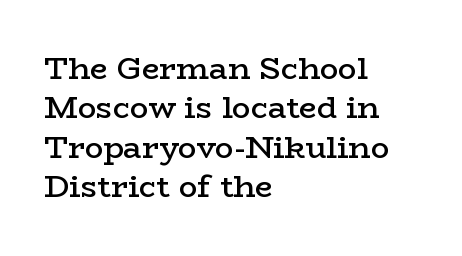
Each new line begins a customary step beneath the previous one. The rag falls on the right side of this text block. The face used here is proportionally spaced, like ordinary book or web type. Summary of weight: moderately heavy, a semibold. Posture: vertical.
